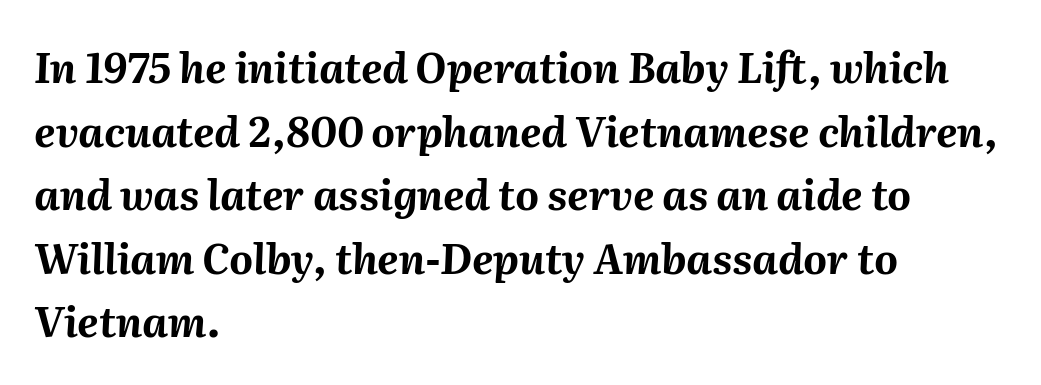
The image shows 41 px bold type, italic (leaning right); set left-aligned, normal line spacing (1.55x), normal letter spacing, not underlined; medium stroke contrast and a medium x-height.
